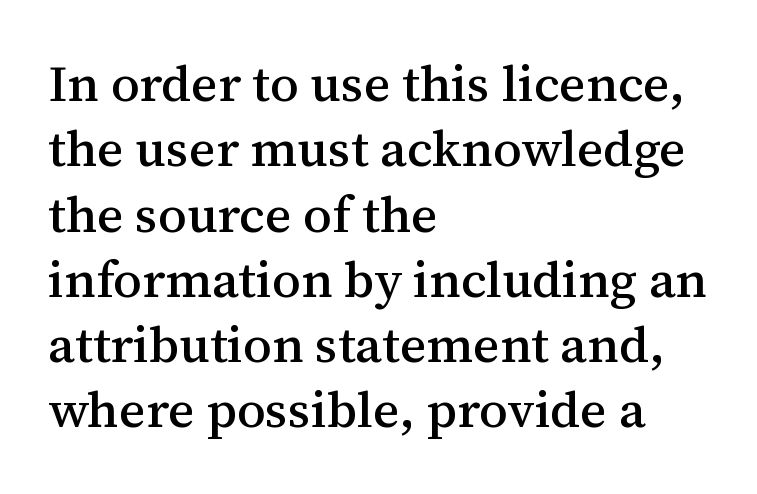
Beneath every word, the page is bare. Posture: upright roman. The face used here is proportionally spaced, like ordinary book or web type. The tracking reads as untouched default to a designer's eye. Interline gaps are of average width in this sample.
